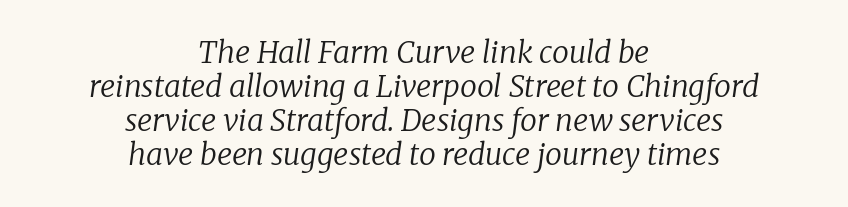
The image shows 30 px regular-weight serif type, italic (leaning right); set centered, tight line spacing (1.13x), normal letter spacing, not underlined; low stroke contrast and a medium x-height.
